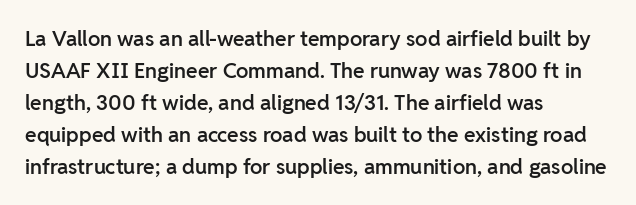
Q: Is the text bold? A: Semi-bold.
Q: Is the text italic (slanted)? A: No, it is upright.
Q: Is the text underlined? A: No.
Q: How is the paragraph aligned? A: Left-aligned.
Q: Is the spacing between letters normal or unusually wide? A: Normal.
Q: Is the spacing between lines tight, normal or loose? A: Normal.
